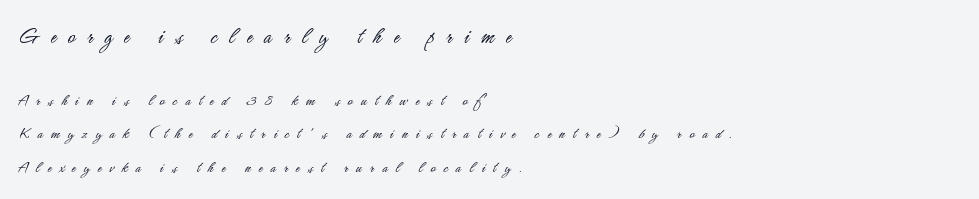
Q: Is the text bold? A: No.
Q: Is the text italic (slanted)? A: Yes.
Q: Is the text underlined? A: No.
Q: How is the paragraph aligned? A: Left-aligned.
Q: Is the spacing between letters normal or unusually wide? A: Unusually wide.
Q: Is the spacing between lines tight, normal or loose? A: Loose.
Q: Which block of text is set in a larger size, the first (top) or the second (bottom)? A: The first (top) one.
